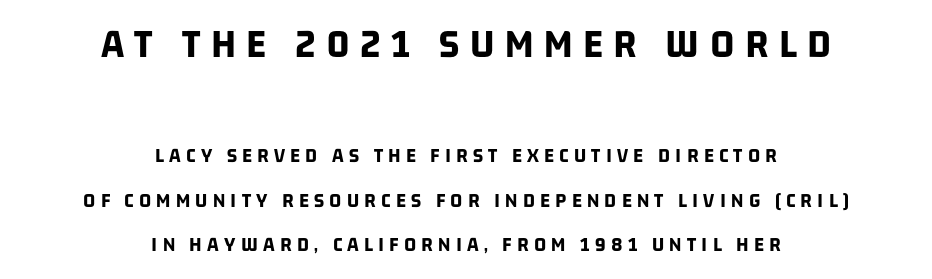
Q: Is the text bold? A: Yes.
Q: Is the typeface a serif or a sans-serif typeface? A: Sans-serif.
Q: Is the text underlined? A: No.
Q: How is the paragraph aligned? A: Centered.
Q: Is the spacing between letters normal or unusually wide? A: Unusually wide.
Q: Is the spacing between lines tight, normal or loose? A: Loose.
Q: Which block of text is set in a larger size, the first (top) or the second (bottom)? A: The first (top) one.
Q: Width (condensed, normal, or wide)? A: Condensed.
Q: Stroke contrast? A: Low.
Q: x-height? A: Large.
Q: Monospaced? A: No.
